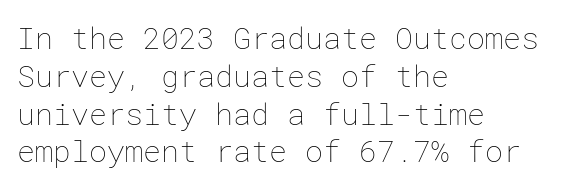
Q: Is the text bold? A: No.
Q: Is the text italic (slanted)? A: No, it is upright.
Q: Is the text underlined? A: No.
Q: How is the paragraph aligned? A: Left-aligned.
Q: Is the spacing between letters normal or unusually wide? A: Normal.
Q: Is the spacing between lines tight, normal or loose? A: Normal.
Q: Width (condensed, normal, or wide)? A: Normal.
Q: Stroke contrast? A: Low.
Q: x-height? A: Medium.
